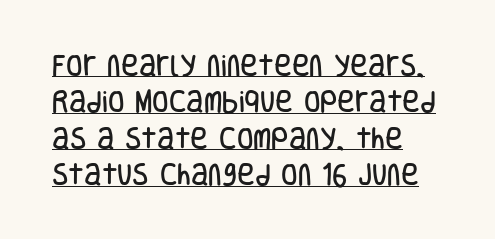
The image shows 24 px text type, upright; set left-aligned, normal line spacing (1.52x), normal letter spacing, underlined.
